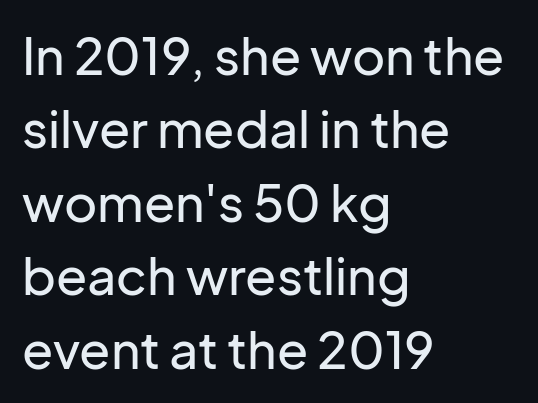
{"serif": "no", "italic": "no", "width": "normal", "stroke_contrast": "low", "x_height": "medium", "monospaced": "no", "underline": "no", "align": "left", "line_spacing": "normal", "line_spacing_ratio": 1.44, "letter_spacing": "normal", "letter_spacing_em": 0.0, "glyph_px": 51}
